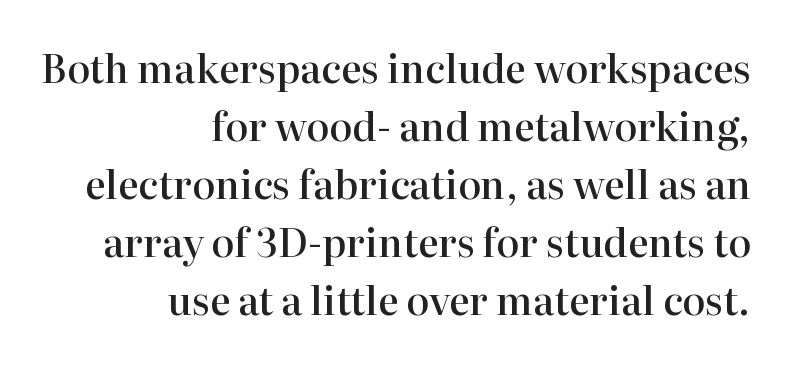
Q: Is the text bold? A: Semi-bold.
Q: Is the text italic (slanted)? A: No, it is upright.
Q: Is the typeface a serif or a sans-serif typeface? A: Serif.
Q: Is the text underlined? A: No.
Q: How is the paragraph aligned? A: Right-aligned.
Q: Is the spacing between letters normal or unusually wide? A: Normal.
Q: Is the spacing between lines tight, normal or loose? A: Normal.
Q: Width (condensed, normal, or wide)? A: Normal.
Q: Stroke contrast? A: High.
Q: x-height? A: Medium.
Q: Monospaced? A: No.
